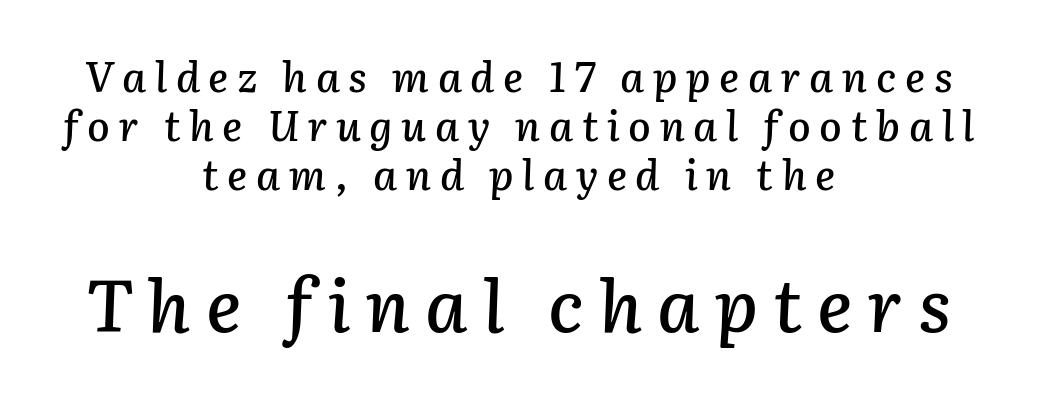
The image shows 72 px text type, italic (leaning right); set centered, line spacing 1.19x, unusually wide letter spacing (+0.21 em), not underlined; the second (bottom) block is 1.76x larger; low stroke contrast and a medium x-height.
